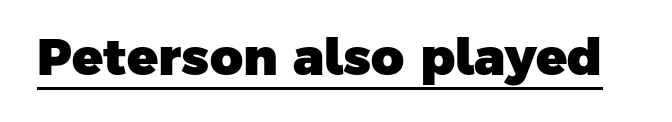
Serifs: no, the terminals of the letterforms are clean. On the weight axis this lands at bold, roughly 700. Short note: letters normally spaced. Looks like regular typesetting: each glyph gets only the width it needs. These characters rest on top of a visible drawn line.
